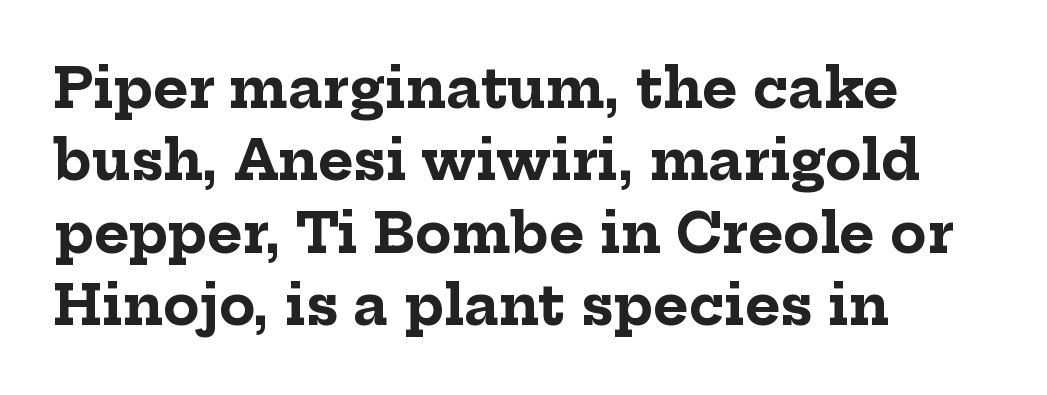
The image shows 54 px bold serif type, upright; set left-aligned, normal line spacing (1.34x), normal letter spacing, not underlined; low stroke contrast and a medium x-height.
